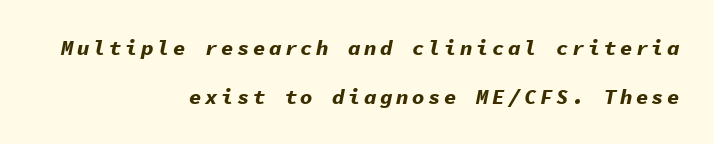
{"italic": "yes", "lean": "right", "slant_degrees": 11, "bold": "yes", "underline": "no", "align": "right", "line_spacing": "loose", "line_spacing_ratio": 2.31, "glyph_px": 21}
